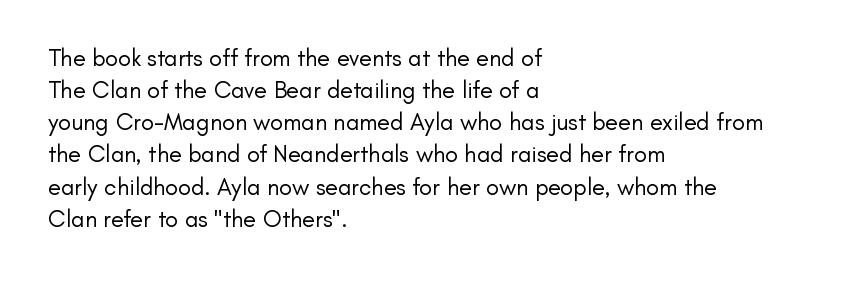
The strip under each line holds only bare page. You could call the tracking neutral — neither tight nor loose. Where is the straight margin? On the left. Upright lettering throughout. The weight tops out at a normal text grade.
